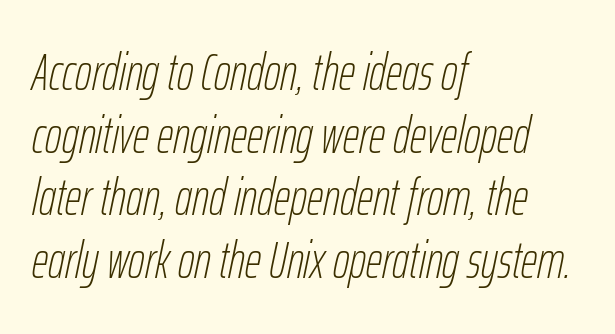
Q: Is the text bold? A: No.
Q: Is the text italic (slanted)? A: Yes, it leans right by about 12 degrees.
Q: Is the text underlined? A: No.
Q: How is the paragraph aligned? A: Left-aligned.
Q: Is the spacing between letters normal or unusually wide? A: Normal.
Q: Width (condensed, normal, or wide)? A: Condensed.
Q: Stroke contrast? A: Low.
Q: x-height? A: Medium.
Q: Monospaced? A: No.
